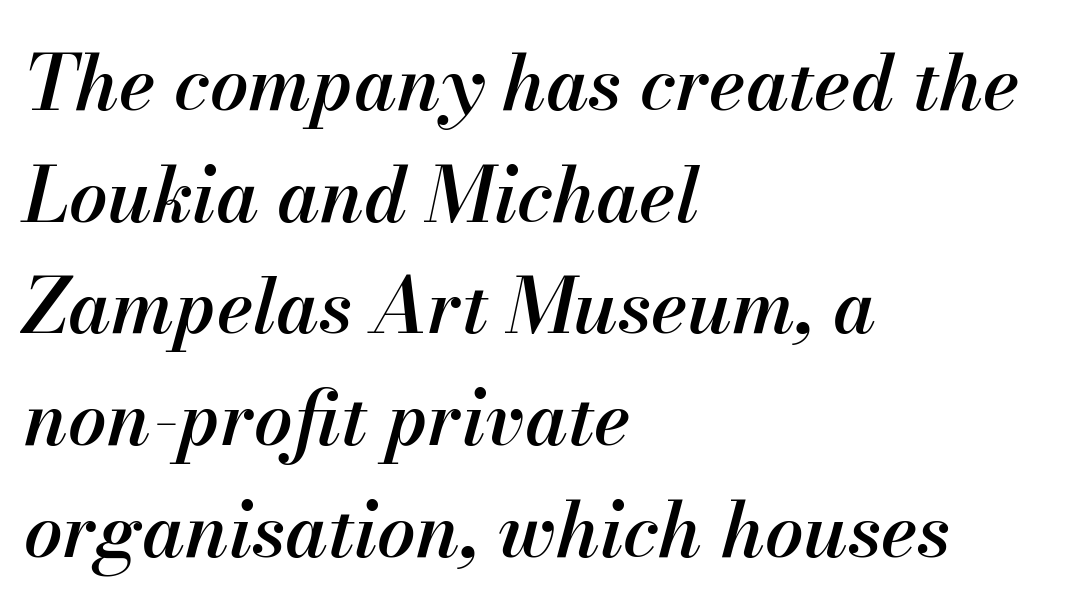
The image shows 76 px semibold type, italic (leaning right); set left-aligned, normal line spacing (1.47x), normal letter spacing, not underlined; medium stroke contrast and a small x-height.
